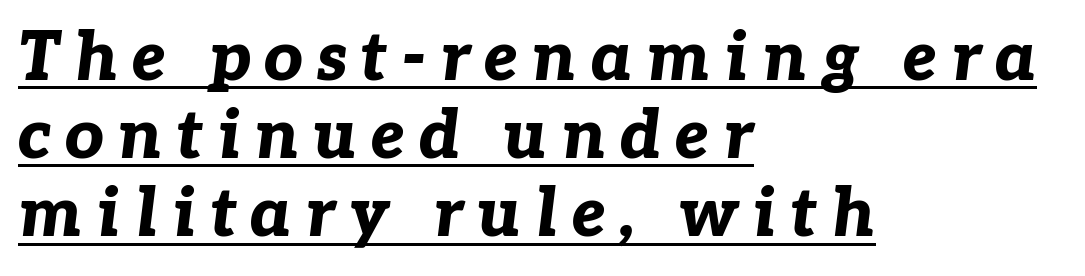
Character widths vary here, with narrow letters taking less room than wide ones. The rendered words wear a rule along their underside. Bold? Absolutely — the strokes are thick and heavy. Yep, that's italic — everything's leaning.
